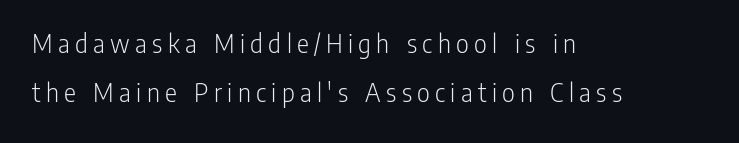
Q: Is the text bold? A: No.
Q: Is the text italic (slanted)? A: No, it is upright.
Q: Is the typeface a serif or a sans-serif typeface? A: Sans-serif.
Q: Is the text underlined? A: No.
Q: How is the paragraph aligned? A: Left-aligned.
Q: Width (condensed, normal, or wide)? A: Condensed.
Q: Stroke contrast? A: Low.
Q: x-height? A: Medium.
Q: Monospaced? A: No.
